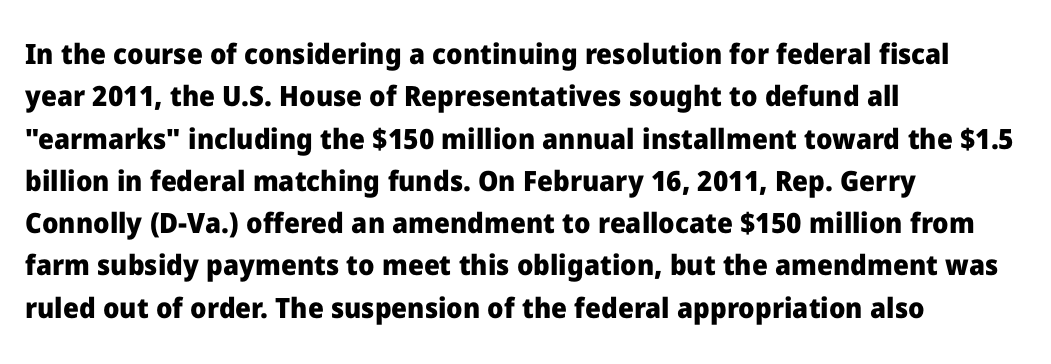
The image shows 28 px heavy sans-serif type, upright; set left-aligned, normal line spacing (1.51x), normal letter spacing, not underlined; low stroke contrast and a medium x-height.
